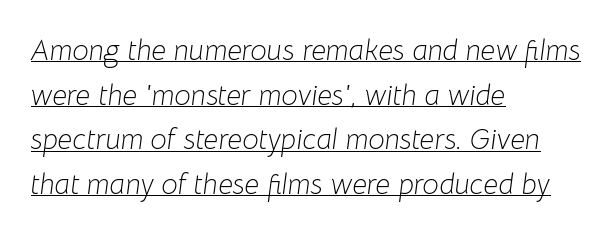
Q: Is the text bold? A: No.
Q: Is the text italic (slanted)? A: Yes, it leans right by about 8 degrees.
Q: Is the text underlined? A: Yes.
Q: How is the paragraph aligned? A: Left-aligned.
Q: Is the spacing between letters normal or unusually wide? A: Normal.
Q: Is the spacing between lines tight, normal or loose? A: Normal.
Q: Width (condensed, normal, or wide)? A: Normal.
Q: Stroke contrast? A: Low.
Q: x-height? A: Medium.
Q: Monospaced? A: No.
